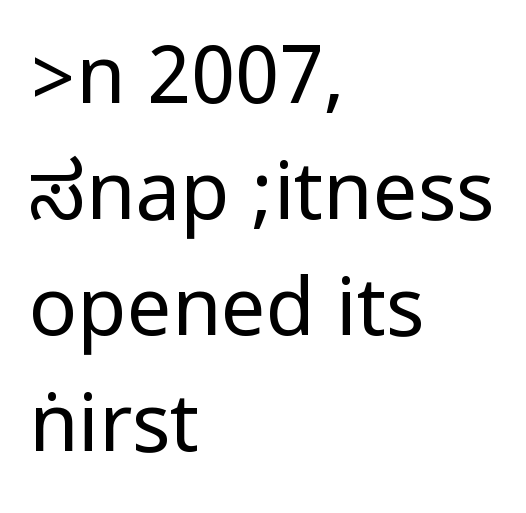
{"serif": "no", "italic": "no", "bold": "no", "weight": "regular", "width": "condensed", "stroke_contrast": "low", "underline": "no", "align": "left", "line_spacing": "normal", "line_spacing_ratio": 1.45, "letter_spacing": "normal", "letter_spacing_em": 0.0, "glyph_px": 80}
